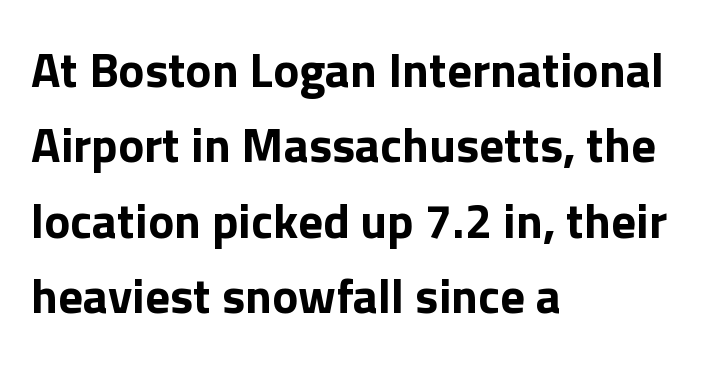
Q: Is the text bold? A: Yes.
Q: Is the text italic (slanted)? A: No, it is upright.
Q: Is the typeface a serif or a sans-serif typeface? A: Sans-serif.
Q: Is the text underlined? A: No.
Q: How is the paragraph aligned? A: Left-aligned.
Q: Is the spacing between letters normal or unusually wide? A: Normal.
Q: Is the spacing between lines tight, normal or loose? A: Normal.
Q: Width (condensed, normal, or wide)? A: Normal.
Q: x-height? A: Medium.
Q: Monospaced? A: No.
